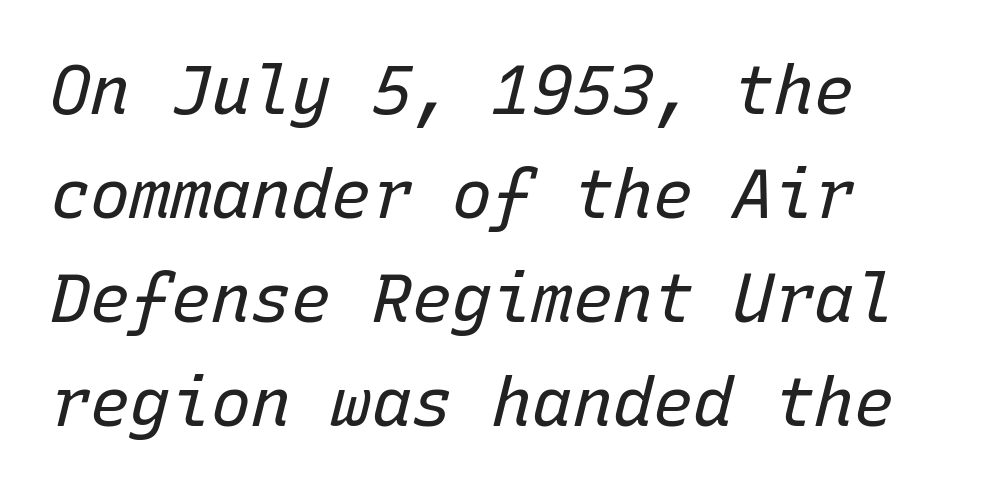
Q: Is the text bold? A: No.
Q: Is the text italic (slanted)? A: Yes, it leans right by about 15 degrees.
Q: Is the text underlined? A: No.
Q: Is the spacing between letters normal or unusually wide? A: Normal.
Q: Is the spacing between lines tight, normal or loose? A: Normal.
Q: Width (condensed, normal, or wide)? A: Normal.
Q: Stroke contrast? A: Low.
Q: x-height? A: Medium.
Q: Monospaced? A: Yes.
